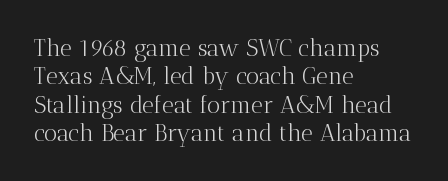
The image shows 23 px text type, upright; set left-aligned, line spacing 1.23x, normal letter spacing, not underlined.
